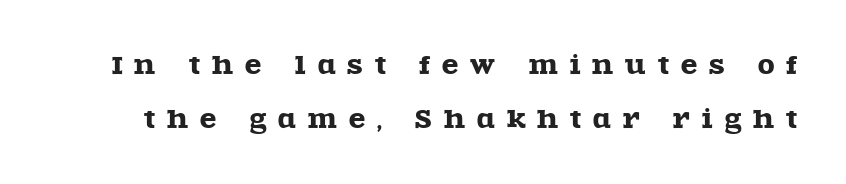
Q: Is the text italic (slanted)? A: No, it is upright.
Q: Is the text underlined? A: No.
Q: Is the spacing between letters normal or unusually wide? A: Unusually wide.
Q: Is the spacing between lines tight, normal or loose? A: Loose.
